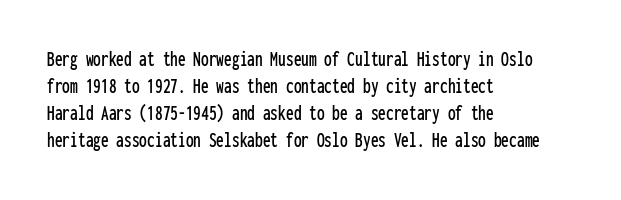
Q: Is the text italic (slanted)? A: No, it is upright.
Q: Is the text underlined? A: No.
Q: How is the paragraph aligned? A: Left-aligned.
Q: Is the spacing between letters normal or unusually wide? A: Normal.
